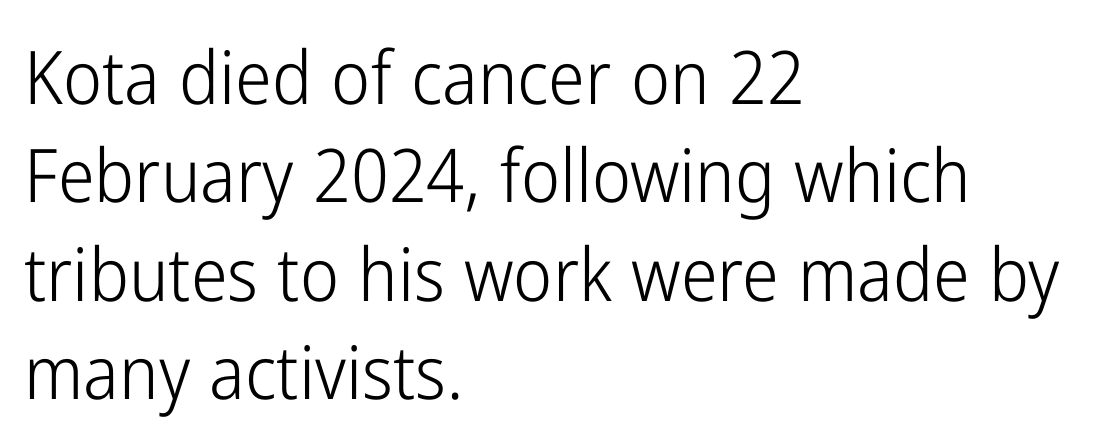
{"serif": "no", "italic": "no", "bold": "no", "weight": "light", "width": "condensed", "stroke_contrast": "low", "x_height": "medium", "monospaced": "no", "underline": "no", "align": "left", "line_spacing": "normal", "line_spacing_ratio": 1.33, "letter_spacing": "normal", "letter_spacing_em": 0.0, "glyph_px": 74}
